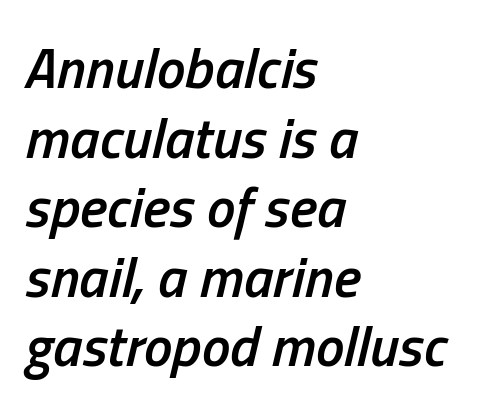
The image shows 57 px semibold, condensed type, italic (leaning right); set left-aligned, line spacing 1.22x, normal letter spacing, not underlined; low stroke contrast and a medium x-height.
